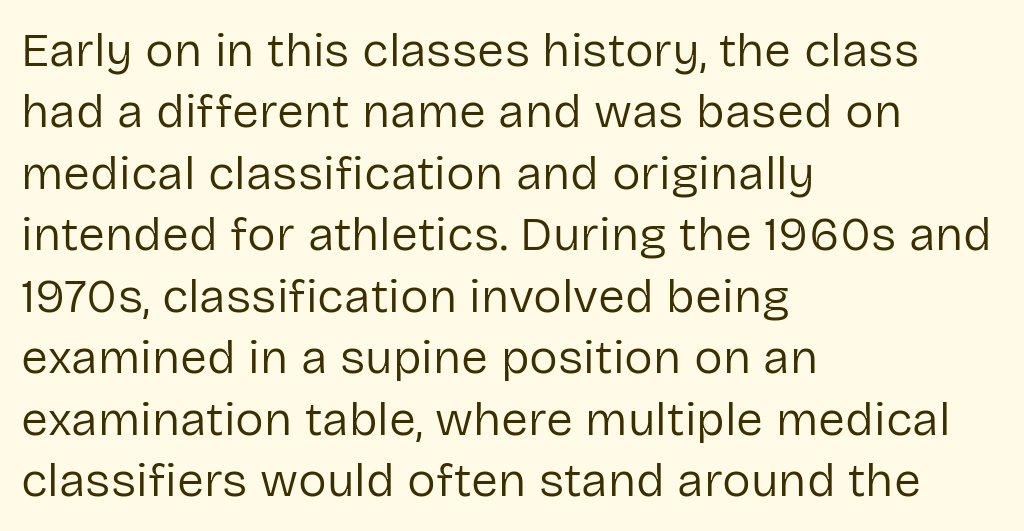
The axis of the letterforms is exactly vertical. Bare-footed words on every line. Nothing heavy about these letters — not bold at all. Is this a sans? Yes — the strokes have no serifs. Each letter keeps its own natural width here, so spacing adapts to shape. This rendering uses left alignment, leaving the right contour irregular.
